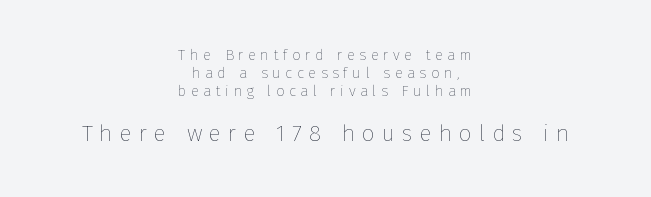
The image shows 23 px text type, upright; set centered, line spacing 1.19x, unusually wide letter spacing (+0.3 em), not underlined; the second (bottom) block is 1.53x larger.
